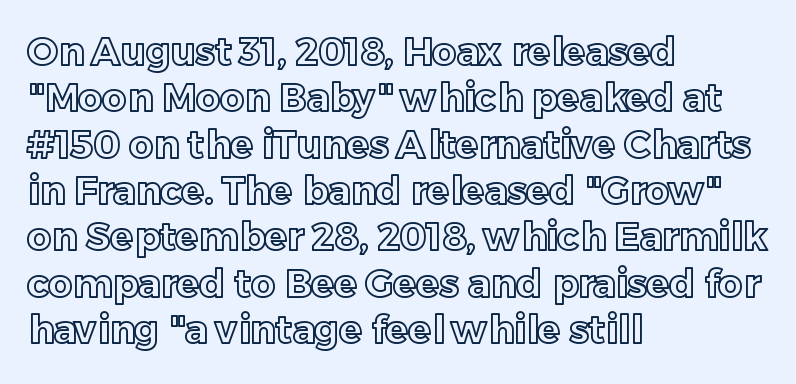
{"italic": "no", "width": "normal", "x_height": "medium", "monospaced": "no", "underline": "no", "align": "left", "line_spacing_ratio": 1.22, "letter_spacing": "normal", "letter_spacing_em": 0.0, "glyph_px": 38}
